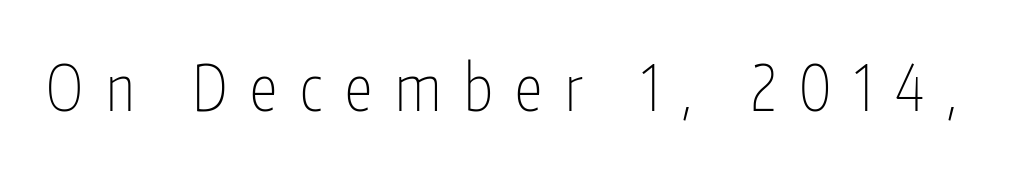
Q: Is the text bold? A: No.
Q: Is the text italic (slanted)? A: No, it is upright.
Q: Is the typeface a serif or a sans-serif typeface? A: Sans-serif.
Q: Is the text underlined? A: No.
Q: Is the spacing between letters normal or unusually wide? A: Unusually wide.
Q: Width (condensed, normal, or wide)? A: Condensed.
Q: Stroke contrast? A: Low.
Q: x-height? A: Medium.
Q: Monospaced? A: No.
